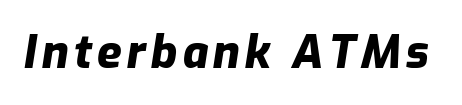
{"italic": "yes", "lean": "right", "slant_degrees": 9, "bold": "yes", "weight": "heavy", "width": "normal", "stroke_contrast": "low", "x_height": "medium", "monospaced": "no", "underline": "no", "glyph_px": 45}
